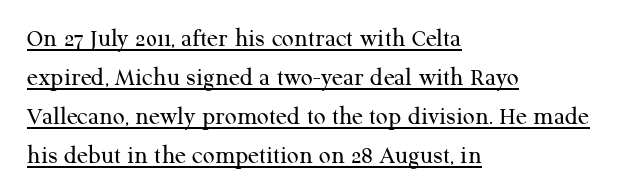
Decoration check: the copy is underlined. No italicization has been applied; the sample stays upright. Stems here are at most as thick as an everyday book face. The typesetter chose a ragged-right arrangement here.
